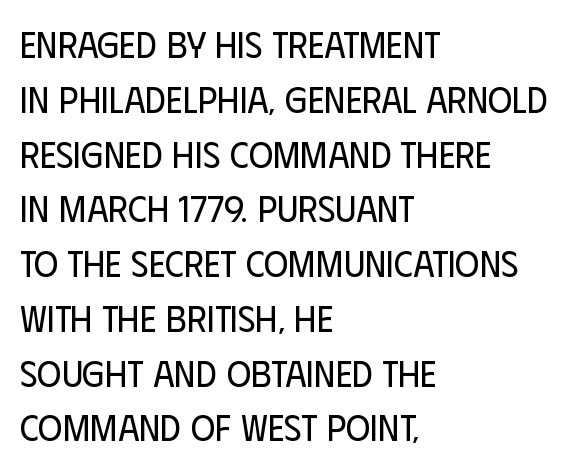
The image shows 37 px regular-weight, condensed sans-serif type, upright; set left-aligned, normal line spacing (1.48x), normal letter spacing, not underlined; low stroke contrast and a large x-height.
